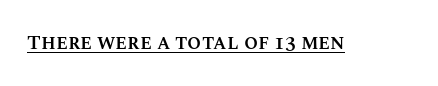
The image shows 20 px text type, upright; set normal letter spacing, underlined.
